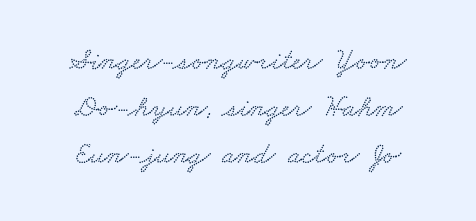
The image shows 30 px wide type; set normal line spacing (1.56x), normal letter spacing, not underlined; low stroke contrast and a small x-height.
